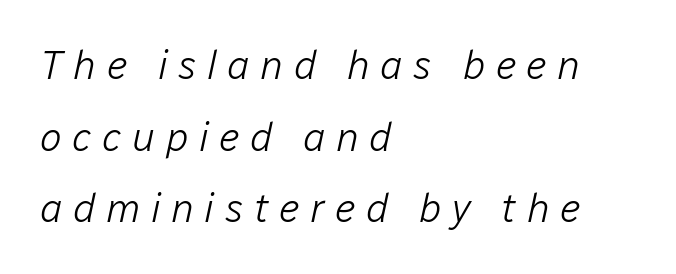
Q: Is the text bold? A: No.
Q: Is the text italic (slanted)? A: Yes, it leans right by about 12 degrees.
Q: Is the text underlined? A: No.
Q: How is the paragraph aligned? A: Left-aligned.
Q: Is the spacing between letters normal or unusually wide? A: Unusually wide.
Q: Width (condensed, normal, or wide)? A: Normal.
Q: Stroke contrast? A: Low.
Q: x-height? A: Medium.
Q: Monospaced? A: No.
